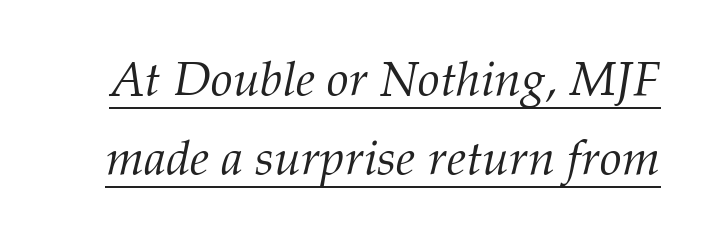
Honestly, the letter spacing is just normal — you wouldn't notice it. Does the lettering tilt? It does — this is italic. Evenly set lines give the paragraph a standard silhouette. Beneath each row of characters lies a ruled line. No extra ink here — the face is not bold. Small tapered or slab feet sit at the stroke ends, so this counts as serif.
